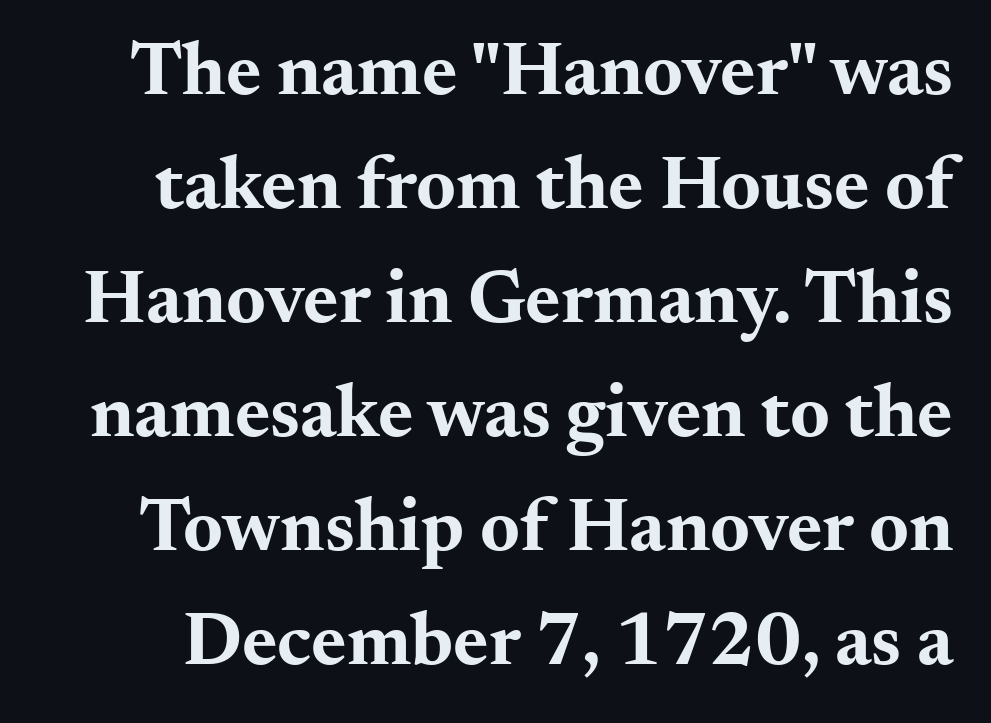
Q: Is the text bold? A: Yes.
Q: Is the text italic (slanted)? A: No, it is upright.
Q: Is the typeface a serif or a sans-serif typeface? A: Serif.
Q: Is the text underlined? A: No.
Q: Is the spacing between letters normal or unusually wide? A: Normal.
Q: Is the spacing between lines tight, normal or loose? A: Normal.
Q: Width (condensed, normal, or wide)? A: Wide.
Q: Stroke contrast? A: Medium.
Q: x-height? A: Small.
Q: Monospaced? A: No.
